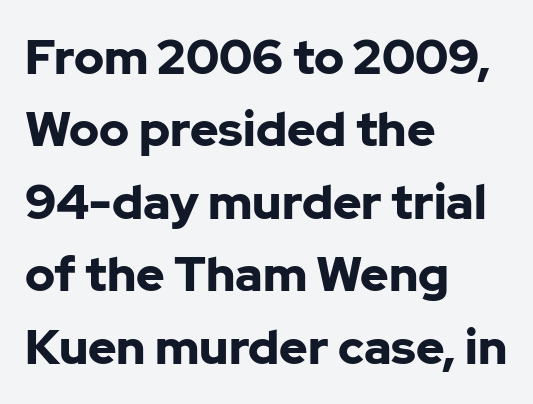
{"serif": "no", "italic": "no", "bold": "yes", "weight": "bold", "width": "normal", "stroke_contrast": "low", "x_height": "medium", "monospaced": "no", "underline": "no", "align": "left", "line_spacing": "normal", "line_spacing_ratio": 1.51, "letter_spacing": "normal", "letter_spacing_em": 0.0, "glyph_px": 48}
